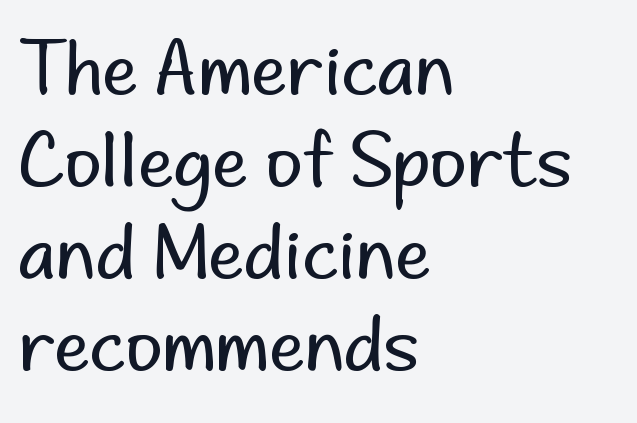
{"serif": "no", "italic": "no", "bold": "no", "weight": "regular", "width": "normal", "stroke_contrast": "low", "x_height": "small", "monospaced": "no", "underline": "no", "align": "left", "line_spacing": "normal", "line_spacing_ratio": 1.28, "letter_spacing": "normal", "letter_spacing_em": 0.0, "glyph_px": 72}
